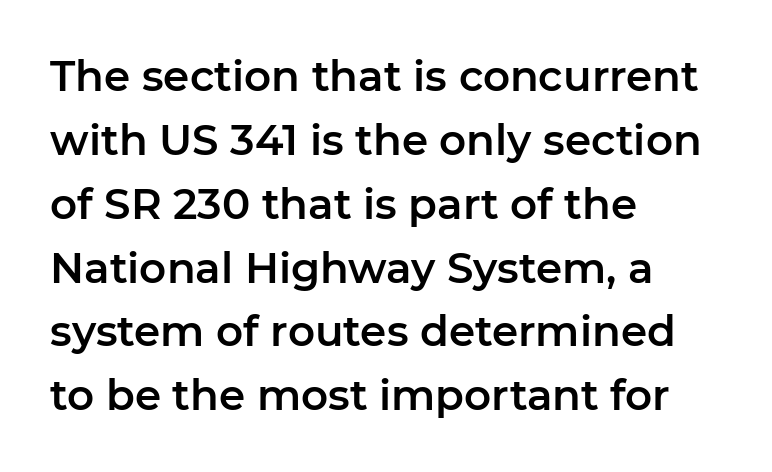
In terms of letterform style, serifs are entirely absent. Compared with a centered layout, this one pins lines to the left instead. What's the leading like? Ordinary, nothing unusual. No extra tracking has been applied to these lines.
